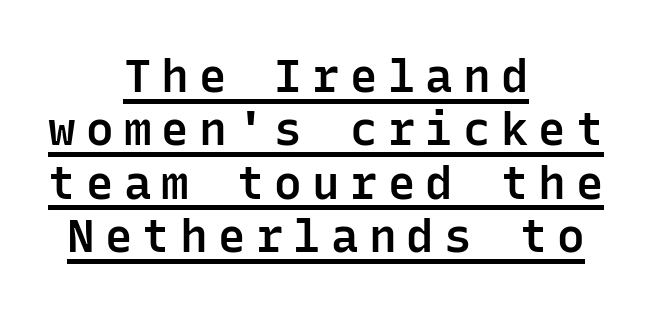
Q: Is the text bold? A: Semi-bold.
Q: Is the text italic (slanted)? A: No, it is upright.
Q: Is the typeface a serif or a sans-serif typeface? A: Sans-serif.
Q: Is the text underlined? A: Yes.
Q: How is the paragraph aligned? A: Centered.
Q: Is the spacing between letters normal or unusually wide? A: Unusually wide.
Q: Width (condensed, normal, or wide)? A: Normal.
Q: Stroke contrast? A: Low.
Q: x-height? A: Medium.
Q: Monospaced? A: Yes.
